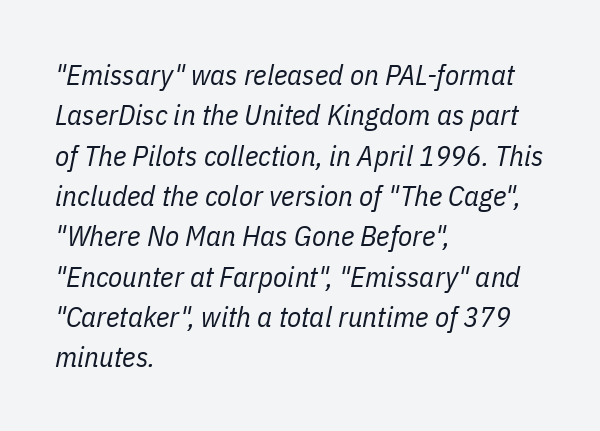
The space beneath each line is pristine and unruled. How are the letters spaced? Ordinarily, with no added tracking. Successive baselines arrive at the customary interval. Stroke thickness stays within the range of a standard reading face or lighter. There's an unmistakable incline to the writing here. Varying glyph widths throughout — classic text-font behaviour.
